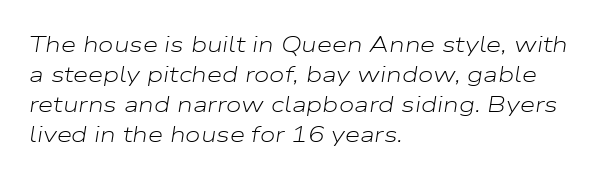
Plain, unruled lines of type. Think standard paragraph weight, or any step lighter than that. Observe the ordinary spacing: letters are neighbours, not strangers. Notice how the stems are inclined rather than vertical — that's the hallmark of italics. The lines in this sample share a left origin and differ only in where they stop.
